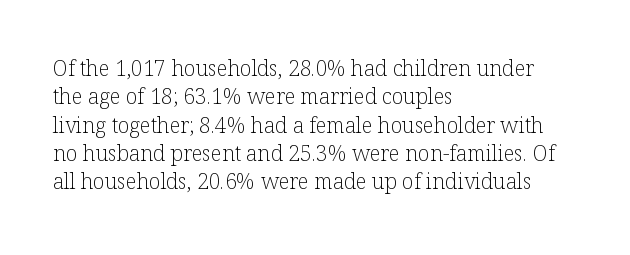
Q: Is the text bold? A: No.
Q: Is the text italic (slanted)? A: No, it is upright.
Q: Is the text underlined? A: No.
Q: How is the paragraph aligned? A: Left-aligned.
Q: Is the spacing between letters normal or unusually wide? A: Normal.
Q: Is the spacing between lines tight, normal or loose? A: Normal.
